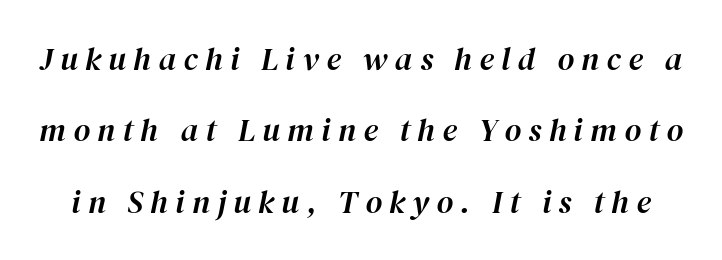
The image shows 32 px text type, italic (leaning right); set loose line spacing (2.23x), unusually wide letter spacing (+0.23 em), not underlined; high stroke contrast and a medium x-height.
